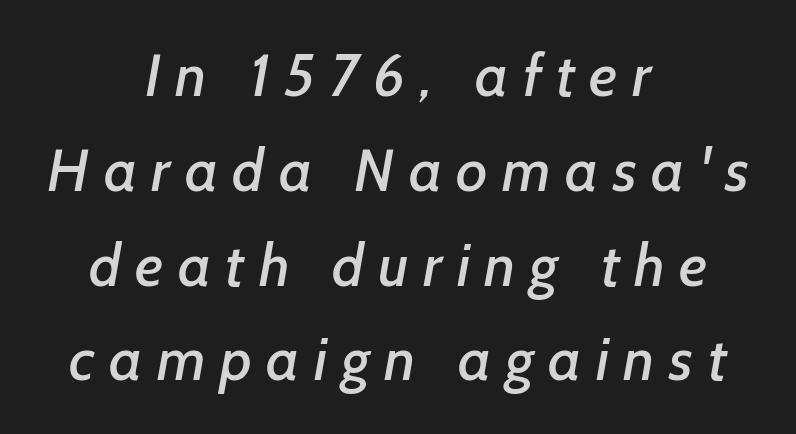
{"serif": "no", "width": "normal", "stroke_contrast": "low", "x_height": "medium", "monospaced": "no", "underline": "no", "align": "center", "line_spacing": "normal", "line_spacing_ratio": 1.58, "letter_spacing": "wide", "letter_spacing_em": 0.24, "glyph_px": 60}
